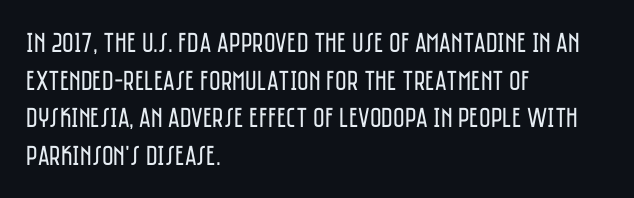
{"serif": "no", "italic": "no", "bold": "no", "weight": "regular", "width": "condensed", "stroke_contrast": "low", "x_height": "large", "monospaced": "no", "underline": "no", "align": "left", "line_spacing": "normal", "line_spacing_ratio": 1.34, "letter_spacing": "normal", "letter_spacing_em": 0.0, "glyph_px": 28}
